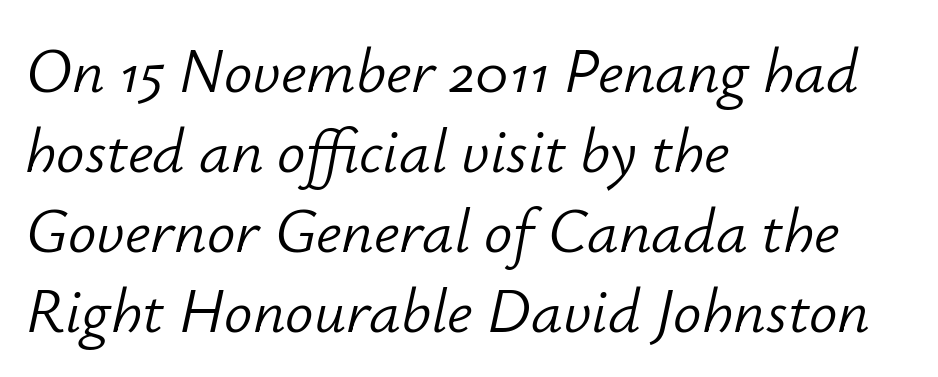
Proportional: the letters do not fall into vertical columns. Characters are canted at an angle relative to the baseline's perpendicular. The passage shown is not underscored anywhere. Does the copy run flush right? No — it runs flush left. Default kerning and tracking; the words read as compact shapes. This reads as an unemphasized weight, regular at the heaviest.
